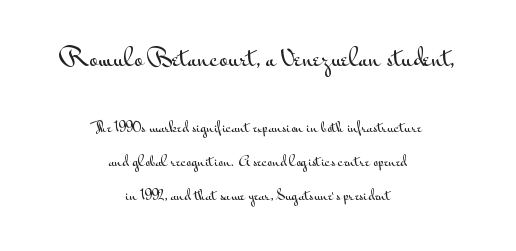
Q: Is the text italic (slanted)? A: Yes.
Q: Is the text underlined? A: No.
Q: How is the paragraph aligned? A: Centered.
Q: Is the spacing between letters normal or unusually wide? A: Normal.
Q: Is the spacing between lines tight, normal or loose? A: Loose.
Q: Which block of text is set in a larger size, the first (top) or the second (bottom)? A: The first (top) one.
